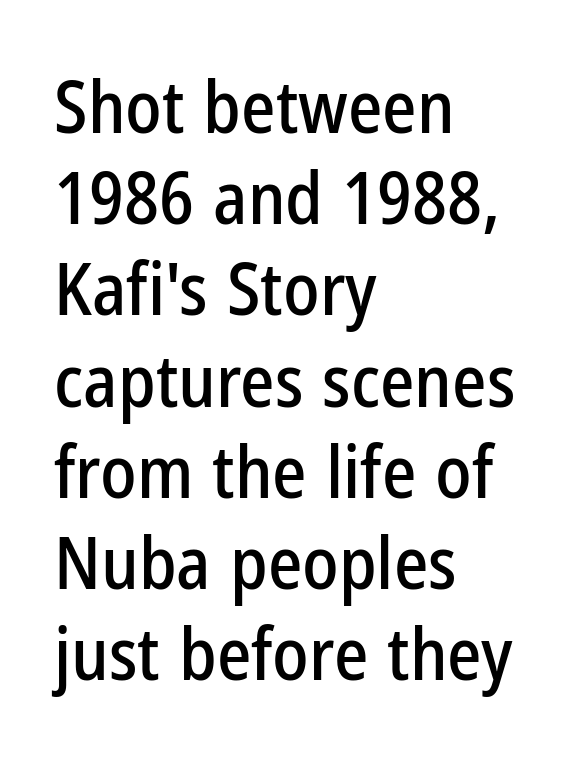
Typographically, this falls in the sans-serif category. A bare baseline throughout the passage. Posture: upright roman. Tracking here is standard; glyphs follow each other at the usual distance. A normal amount of white space separates one row of letters from the next. In CSS terms this would be text-align: left.
